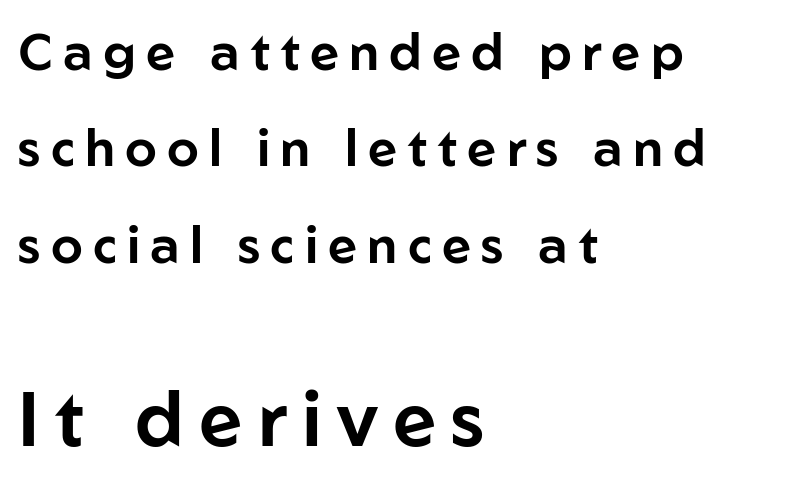
Anything drawn beneath the words? Only blank space. Which chunk is bigger? The second one — the bottom block dwarfs the top. The paragraph has a hard left edge and a soft right edge. Does the type have serifs? No, each stem ends abruptly.
